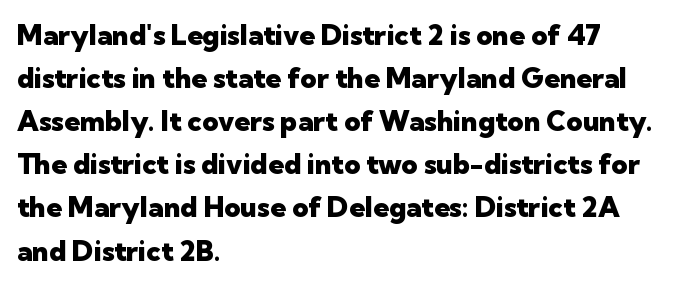
Q: Is the text bold? A: Yes.
Q: Is the text italic (slanted)? A: No, it is upright.
Q: Is the typeface a serif or a sans-serif typeface? A: Sans-serif.
Q: Is the text underlined? A: No.
Q: How is the paragraph aligned? A: Left-aligned.
Q: Is the spacing between letters normal or unusually wide? A: Normal.
Q: Is the spacing between lines tight, normal or loose? A: Normal.
Q: Width (condensed, normal, or wide)? A: Normal.
Q: Stroke contrast? A: Low.
Q: x-height? A: Medium.
Q: Monospaced? A: No.
